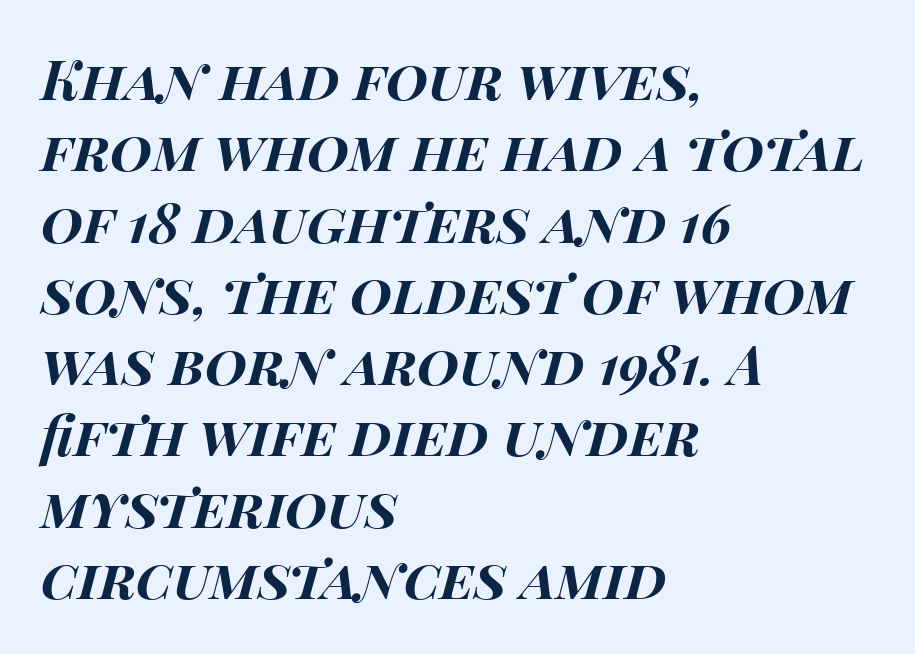
Q: Is the text bold? A: Yes.
Q: Is the text italic (slanted)? A: Yes, it leans right by about 14 degrees.
Q: Is the text underlined? A: No.
Q: How is the paragraph aligned? A: Left-aligned.
Q: Is the spacing between letters normal or unusually wide? A: Normal.
Q: Is the spacing between lines tight, normal or loose? A: Normal.
Q: Width (condensed, normal, or wide)? A: Wide.
Q: Stroke contrast? A: High.
Q: x-height? A: Large.
Q: Monospaced? A: No.
